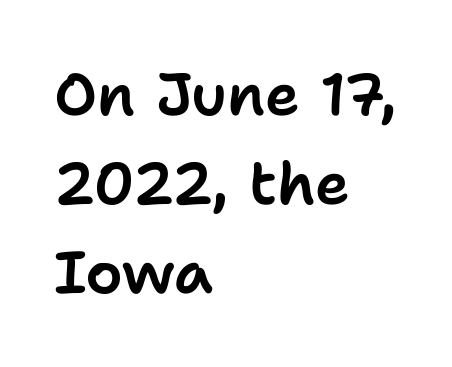
Q: Is the text italic (slanted)? A: No, it is upright.
Q: Is the typeface a serif or a sans-serif typeface? A: Sans-serif.
Q: Is the text underlined? A: No.
Q: How is the paragraph aligned? A: Left-aligned.
Q: Is the spacing between letters normal or unusually wide? A: Normal.
Q: Is the spacing between lines tight, normal or loose? A: Normal.
Q: Width (condensed, normal, or wide)? A: Normal.
Q: Stroke contrast? A: Low.
Q: x-height? A: Medium.
Q: Monospaced? A: No.
